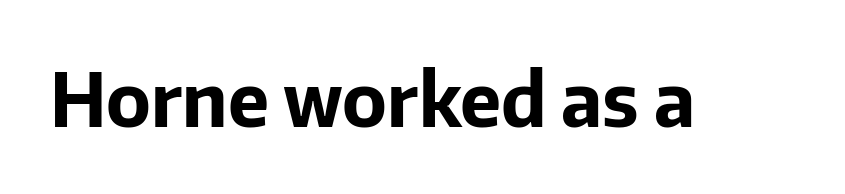
{"serif": "no", "italic": "no", "bold": "yes", "weight": "bold", "width": "normal", "stroke_contrast": "low", "x_height": "medium", "monospaced": "no", "underline": "no", "letter_spacing": "normal", "letter_spacing_em": 0.0, "glyph_px": 74}
